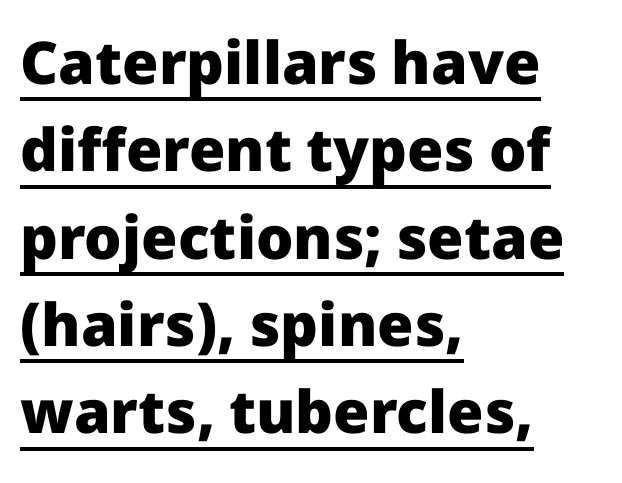
Q: Is the text bold? A: Yes.
Q: Is the text italic (slanted)? A: No, it is upright.
Q: Is the typeface a serif or a sans-serif typeface? A: Sans-serif.
Q: Is the text underlined? A: Yes.
Q: How is the paragraph aligned? A: Left-aligned.
Q: Is the spacing between letters normal or unusually wide? A: Normal.
Q: Is the spacing between lines tight, normal or loose? A: Normal.
Q: Width (condensed, normal, or wide)? A: Normal.
Q: Stroke contrast? A: Low.
Q: x-height? A: Medium.
Q: Monospaced? A: No.
